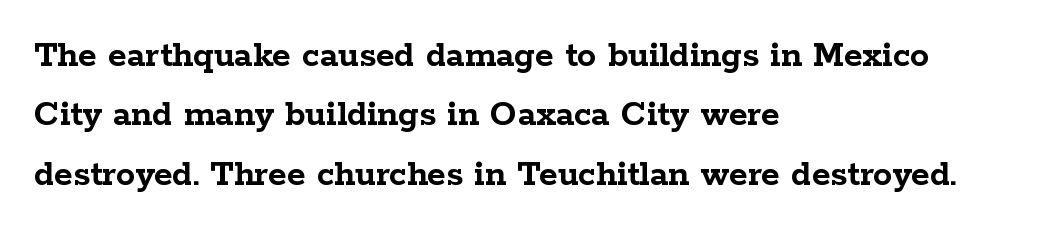
Q: Is the text bold? A: Yes.
Q: Is the text italic (slanted)? A: No, it is upright.
Q: Is the typeface a serif or a sans-serif typeface? A: Serif.
Q: Is the text underlined? A: No.
Q: How is the paragraph aligned? A: Left-aligned.
Q: Is the spacing between letters normal or unusually wide? A: Normal.
Q: Is the spacing between lines tight, normal or loose? A: Normal.
Q: Width (condensed, normal, or wide)? A: Wide.
Q: Stroke contrast? A: Low.
Q: x-height? A: Medium.
Q: Monospaced? A: No.
